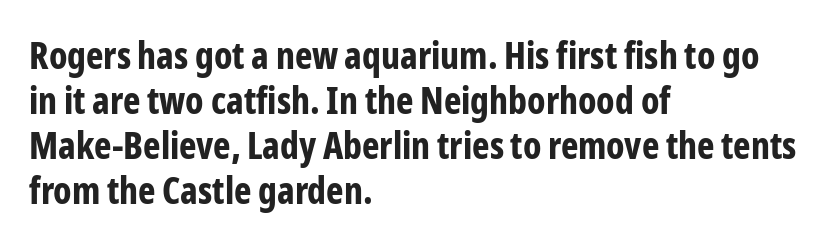
Varying glyph widths throughout — classic text-font behaviour. Words appear dense and cohesive because spacing is normal. Typographically, this falls in the sans-serif category. The passage shown is emphatically bold. Honestly, there is no underline to notice here at all.
